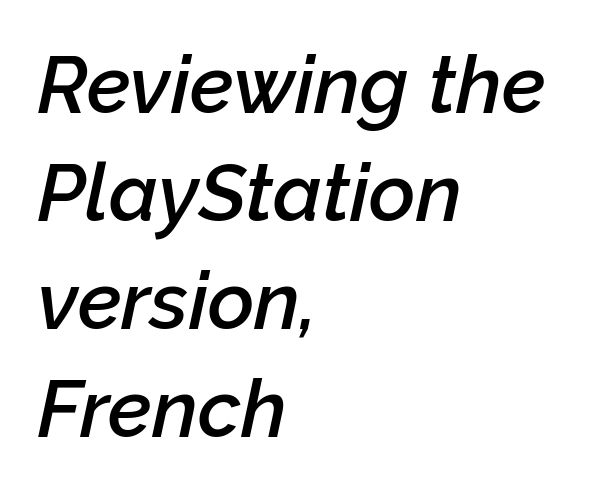
Q: Is the text bold? A: Semi-bold.
Q: Is the text italic (slanted)? A: Yes, it leans right by about 12 degrees.
Q: Is the text underlined? A: No.
Q: How is the paragraph aligned? A: Left-aligned.
Q: Is the spacing between letters normal or unusually wide? A: Normal.
Q: Is the spacing between lines tight, normal or loose? A: Normal.
Q: Width (condensed, normal, or wide)? A: Normal.
Q: Stroke contrast? A: Low.
Q: x-height? A: Medium.
Q: Monospaced? A: No.
